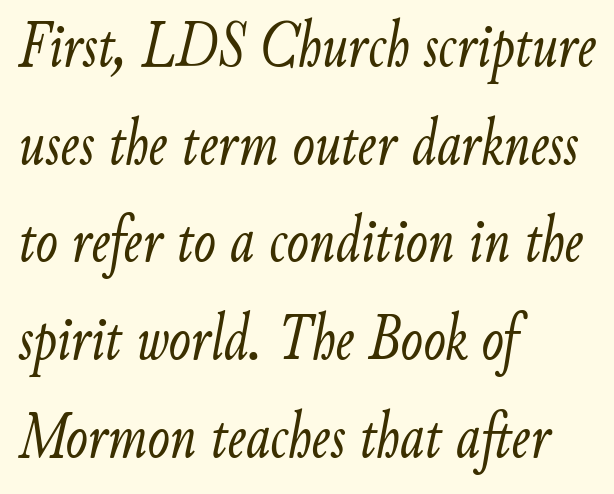
Q: Is the text bold? A: No.
Q: Is the text italic (slanted)? A: Yes, it leans right by about 9 degrees.
Q: Is the text underlined? A: No.
Q: How is the paragraph aligned? A: Left-aligned.
Q: Is the spacing between letters normal or unusually wide? A: Normal.
Q: Is the spacing between lines tight, normal or loose? A: Normal.
Q: Width (condensed, normal, or wide)? A: Condensed.
Q: Stroke contrast? A: Low.
Q: x-height? A: Small.
Q: Monospaced? A: No.
